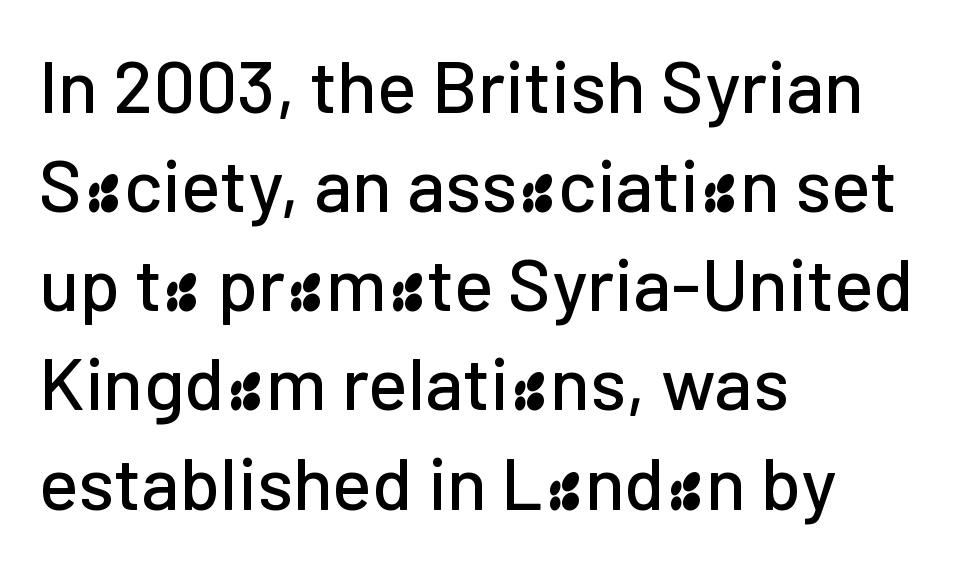
Q: Is the text italic (slanted)? A: No, it is upright.
Q: Is the typeface a serif or a sans-serif typeface? A: Sans-serif.
Q: Is the text underlined? A: No.
Q: How is the paragraph aligned? A: Left-aligned.
Q: Is the spacing between letters normal or unusually wide? A: Normal.
Q: Is the spacing between lines tight, normal or loose? A: Normal.
Q: Width (condensed, normal, or wide)? A: Normal.
Q: Stroke contrast? A: Low.
Q: x-height? A: Medium.
Q: Monospaced? A: No.
